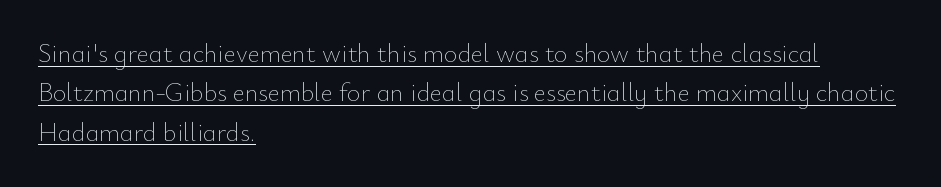
Q: Is the text bold? A: No.
Q: Is the text italic (slanted)? A: No, it is upright.
Q: Is the text underlined? A: Yes.
Q: How is the paragraph aligned? A: Left-aligned.
Q: Is the spacing between letters normal or unusually wide? A: Normal.
Q: Is the spacing between lines tight, normal or loose? A: Normal.
